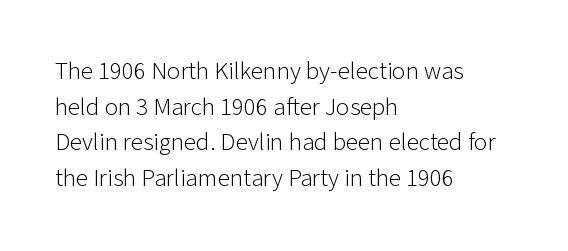
No word sits above an underline. These lines stack with their left ends in a neat column. The line-height multiplier appears to be the usual default. Ordinary non-slanted type is in use. Students, note that the glyphs here touch the page at normal intervals.
